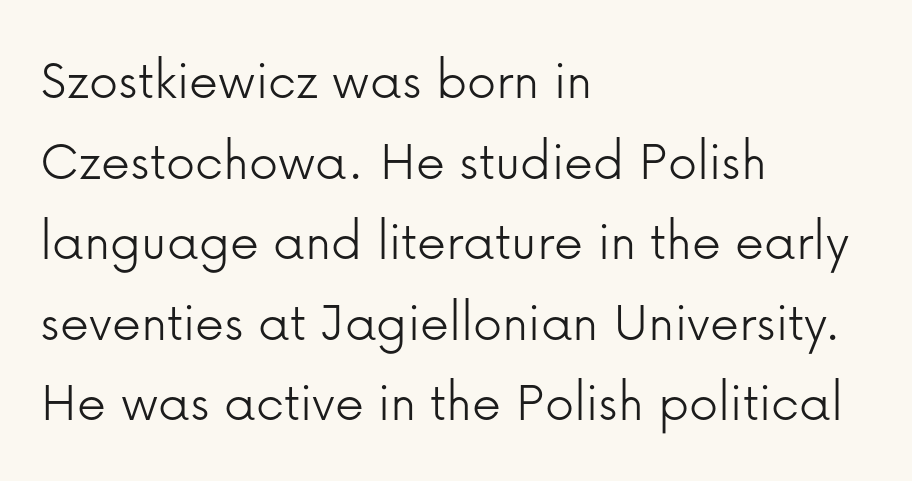
The image shows 58 px light sans-serif type, upright; set left-aligned, normal line spacing (1.39x), normal letter spacing, not underlined; low stroke contrast and a medium x-height.
